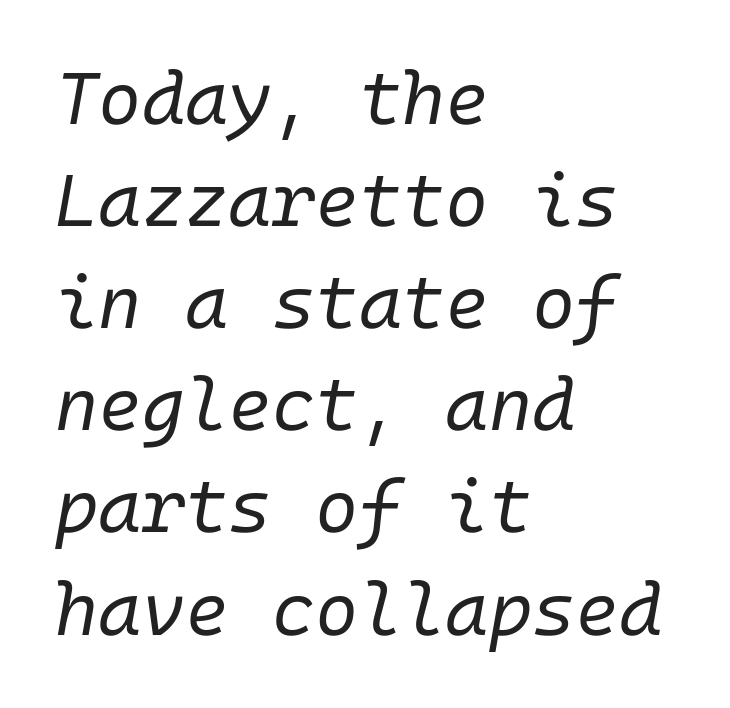
{"italic": "yes", "lean": "right", "slant_degrees": 10, "bold": "no", "weight": "regular", "width": "normal", "stroke_contrast": "low", "x_height": "medium", "underline": "no", "align": "left", "line_spacing": "normal", "line_spacing_ratio": 1.38, "letter_spacing": "normal", "letter_spacing_em": 0.0, "glyph_px": 74}
